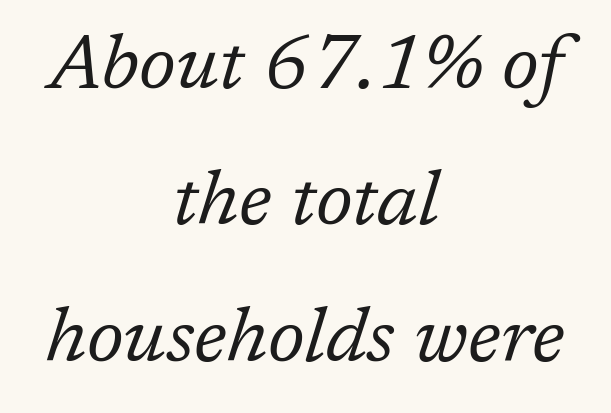
Q: Is the text bold? A: No.
Q: Is the text italic (slanted)? A: Yes, it leans right by about 17 degrees.
Q: Is the typeface a serif or a sans-serif typeface? A: Serif.
Q: Is the text underlined? A: No.
Q: How is the paragraph aligned? A: Centered.
Q: Is the spacing between letters normal or unusually wide? A: Normal.
Q: Width (condensed, normal, or wide)? A: Normal.
Q: Stroke contrast? A: Low.
Q: x-height? A: Medium.
Q: Monospaced? A: No.
